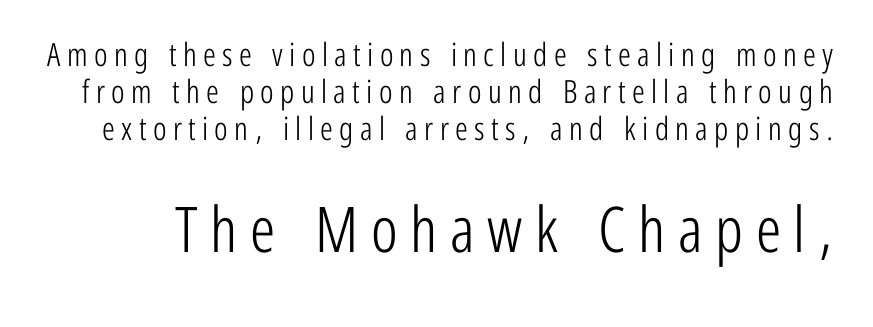
Q: Is the text bold? A: No.
Q: Is the text italic (slanted)? A: No, it is upright.
Q: Is the typeface a serif or a sans-serif typeface? A: Sans-serif.
Q: Is the text underlined? A: No.
Q: Is the spacing between letters normal or unusually wide? A: Unusually wide.
Q: Is the spacing between lines tight, normal or loose? A: Tight.
Q: Which block of text is set in a larger size, the first (top) or the second (bottom)? A: The second (bottom) one.
Q: Width (condensed, normal, or wide)? A: Condensed.
Q: Stroke contrast? A: Low.
Q: x-height? A: Medium.
Q: Monospaced? A: No.
